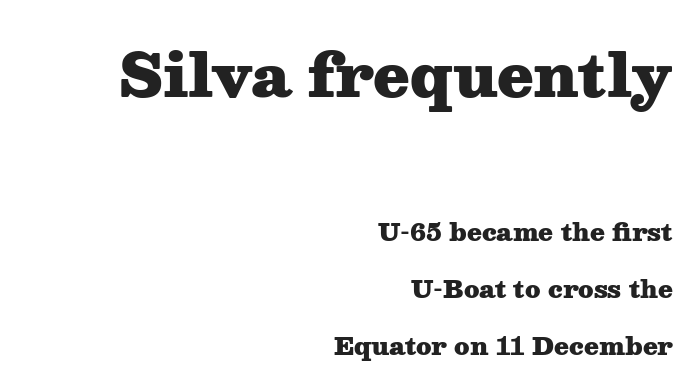
The sample has been set heavy, in full bold. The passage shown is typeset with a serif family. This sample has the flowing, uneven cadence of proportional lettering. No extra tracking has been applied to these lines. A roman cut, with each character standing at attention. Does the leading feel generous? Absolutely, it's lavish.
